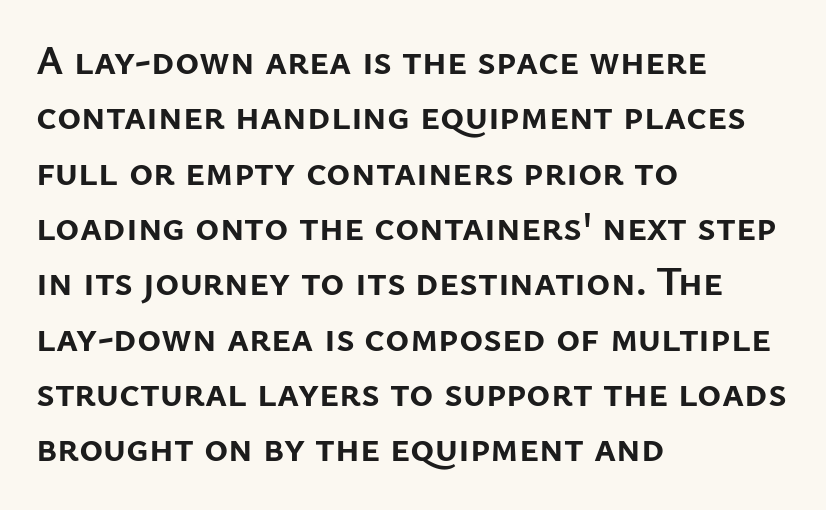
The image shows 41 px semibold sans-serif type, upright; set left-aligned, normal line spacing (1.35x), normal letter spacing, not underlined; low stroke contrast and a medium x-height.
